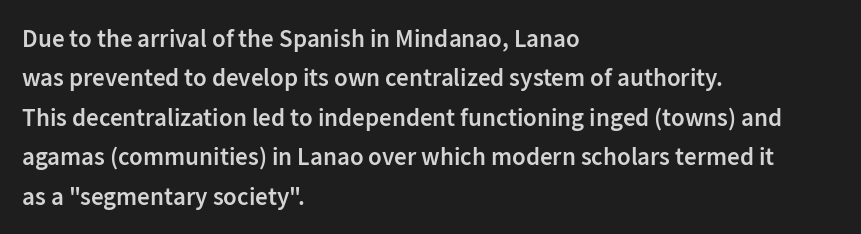
Q: Is the text bold? A: Semi-bold.
Q: Is the text italic (slanted)? A: No, it is upright.
Q: Is the text underlined? A: No.
Q: How is the paragraph aligned? A: Left-aligned.
Q: Is the spacing between letters normal or unusually wide? A: Normal.
Q: Is the spacing between lines tight, normal or loose? A: Normal.
